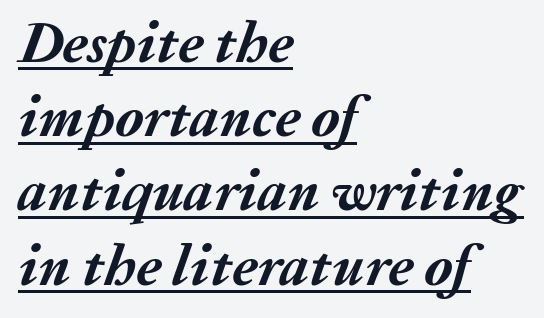
{"italic": "yes", "lean": "right", "slant_degrees": 20, "bold": "yes", "weight": "semibold", "width": "normal", "stroke_contrast": "medium", "x_height": "medium", "monospaced": "no", "underline": "yes", "align": "left", "line_spacing": "normal", "line_spacing_ratio": 1.28, "letter_spacing": "normal", "letter_spacing_em": 0.0, "glyph_px": 58}
